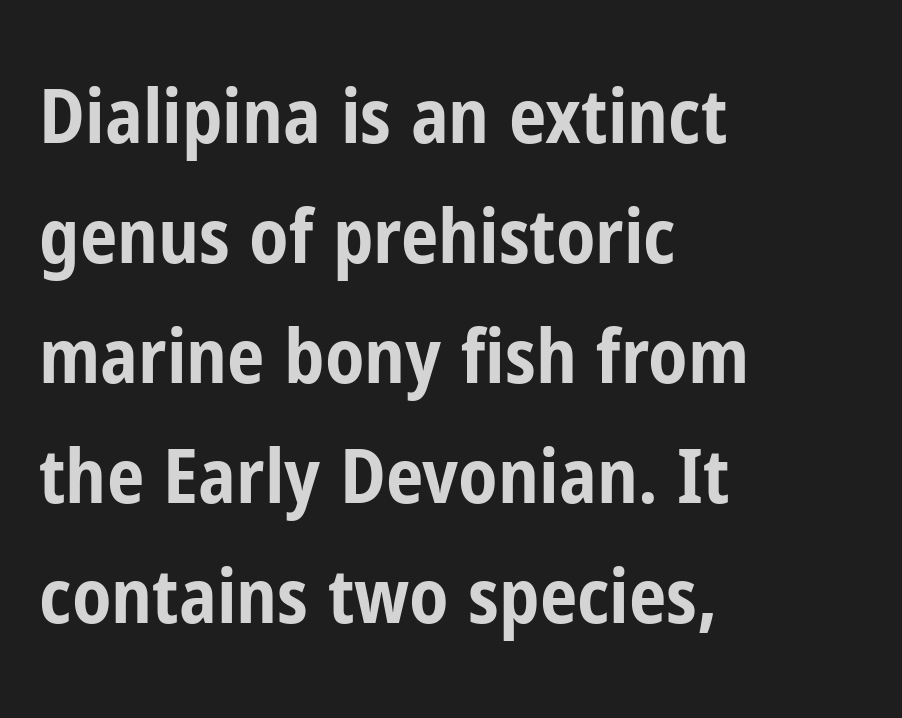
Students, observe: this is what conventionally led text looks like. Varying glyph widths throughout — classic text-font behaviour. Rendered with straight, roman letterforms. Weight check: bold — yes, fully. This rendering uses left alignment, leaving the right contour irregular. The font family rendered here belongs to the sans-serif group.
